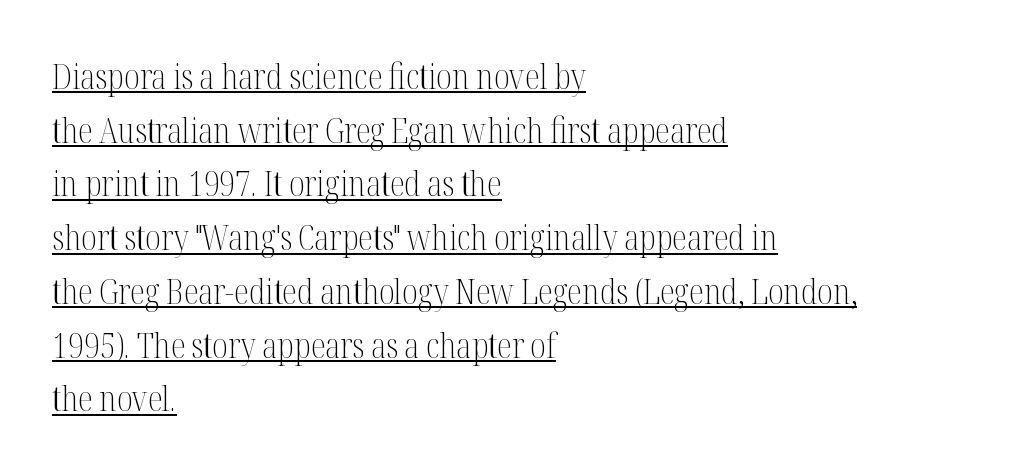
The image shows 34 px light, condensed serif type, upright; set left-aligned, normal line spacing (1.58x), normal letter spacing, underlined; medium stroke contrast and a medium x-height.
